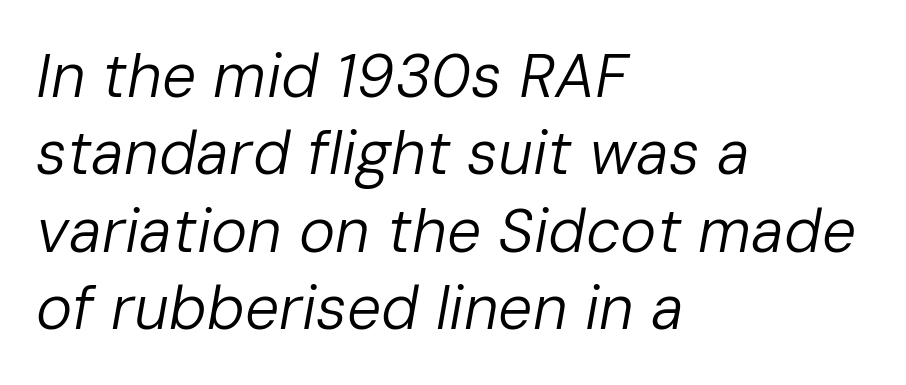
The image shows 61 px regular-weight type, italic (leaning right); set left-aligned, normal line spacing (1.27x), normal letter spacing, not underlined; low stroke contrast and a medium x-height.
